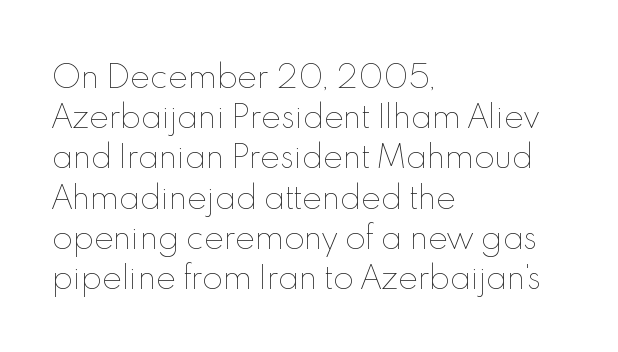
Q: Is the text bold? A: No.
Q: Is the text italic (slanted)? A: No, it is upright.
Q: Is the text underlined? A: No.
Q: How is the paragraph aligned? A: Left-aligned.
Q: Is the spacing between letters normal or unusually wide? A: Normal.
Q: Is the spacing between lines tight, normal or loose? A: Normal.
Q: Width (condensed, normal, or wide)? A: Normal.
Q: x-height? A: Small.
Q: Monospaced? A: No.
